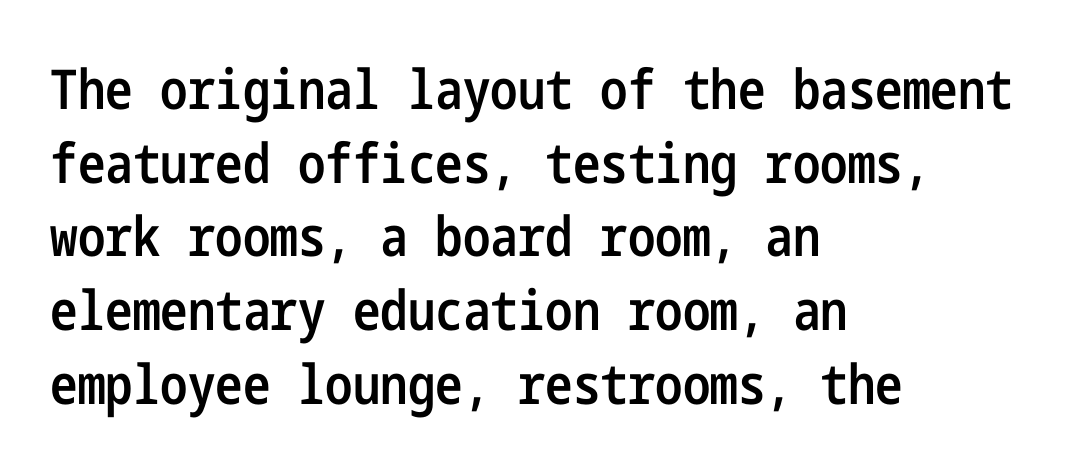
{"serif": "no", "italic": "no", "bold": "semi", "weight": "semibold", "width": "condensed", "stroke_contrast": "low", "x_height": "medium", "underline": "no", "align": "left", "line_spacing": "normal", "line_spacing_ratio": 1.34, "letter_spacing": "normal", "letter_spacing_em": 0.0, "glyph_px": 55}
